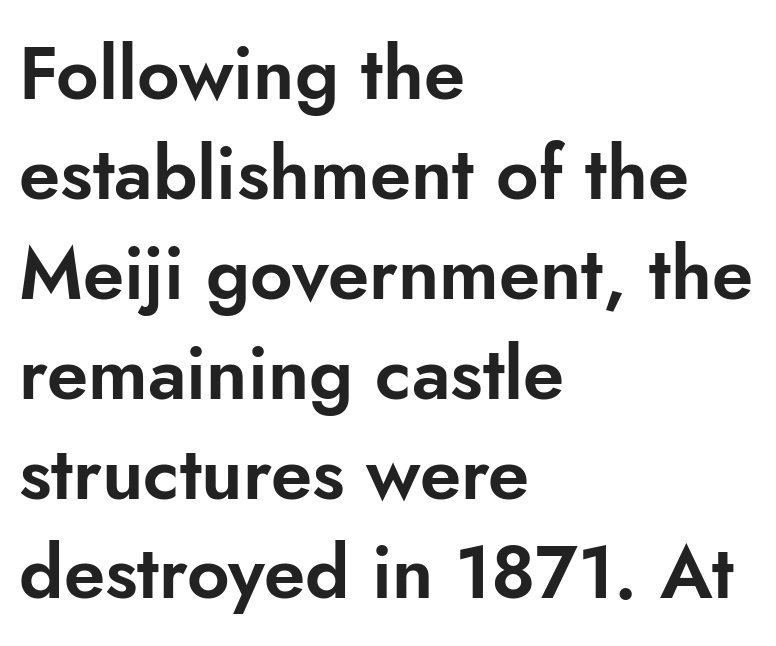
Tall strokes in this sample are plumb rather than angled. The type family on display is of the sans-serif kind. Line beginnings align vertically; line endings do not. Nothing unusual about the tracking: characters are spaced as the font intends.
